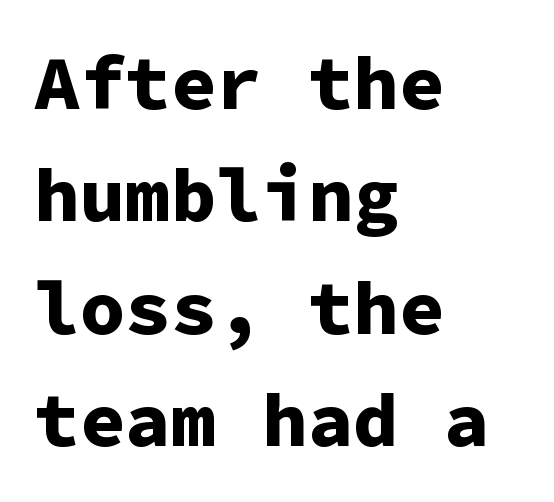
The rendering uses typewriter-style spacing with identical character cells. These lines keep a tight, regular rhythm from letter to letter. In terms of posture, this sample is upright. Letters rest on an invisible, unmarked baseline.
